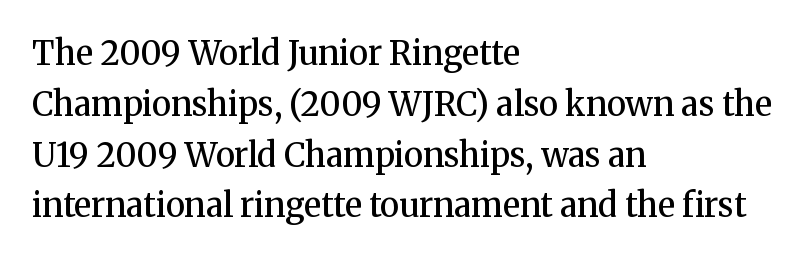
Q: Is the text bold? A: Semi-bold.
Q: Is the text italic (slanted)? A: No, it is upright.
Q: Is the typeface a serif or a sans-serif typeface? A: Serif.
Q: Is the text underlined? A: No.
Q: How is the paragraph aligned? A: Left-aligned.
Q: Is the spacing between letters normal or unusually wide? A: Normal.
Q: Is the spacing between lines tight, normal or loose? A: Normal.
Q: Width (condensed, normal, or wide)? A: Normal.
Q: Stroke contrast? A: Medium.
Q: x-height? A: Medium.
Q: Monospaced? A: No.
